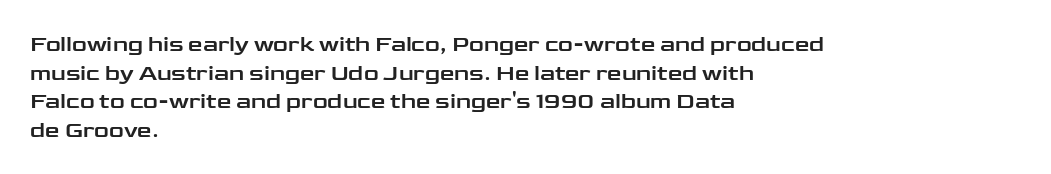
{"italic": "no", "underline": "no", "align": "left", "line_spacing_ratio": 1.24, "letter_spacing": "normal", "letter_spacing_em": 0.0, "glyph_px": 23}
